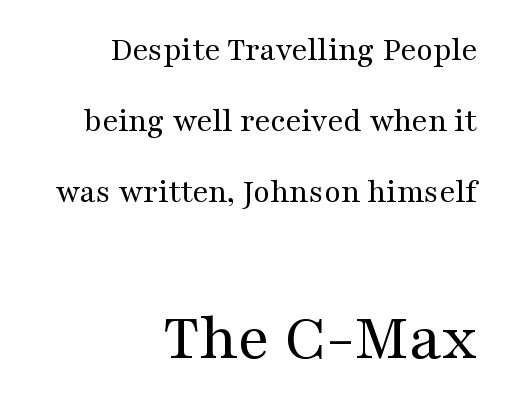
The image shows 68 px regular-weight, wide serif type, upright; set right-aligned, loose line spacing (2.09x), normal letter spacing, not underlined; the second (bottom) block is 2.0x larger; medium stroke contrast and a medium x-height.
